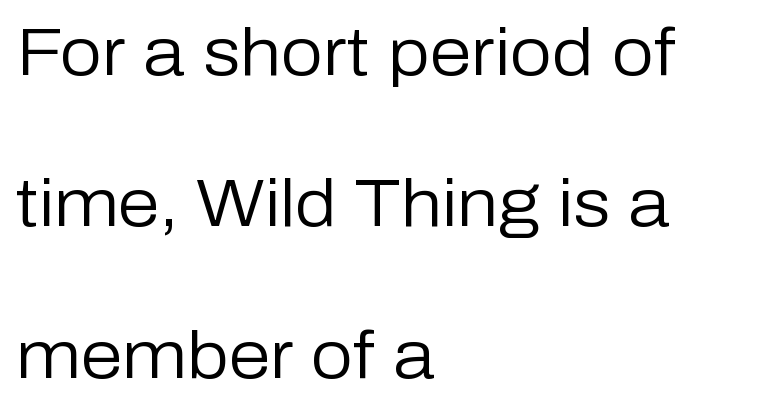
Note the varied advance widths — an 'i' is clearly narrower than an 'm'. Honestly, the letter spacing is just normal — you wouldn't notice it. Grotesque or geometric, the face here clearly has no serifs. Whoever set this chose breathing room over compactness in the vertical rhythm. The type sits square on the baseline with zero lean.
